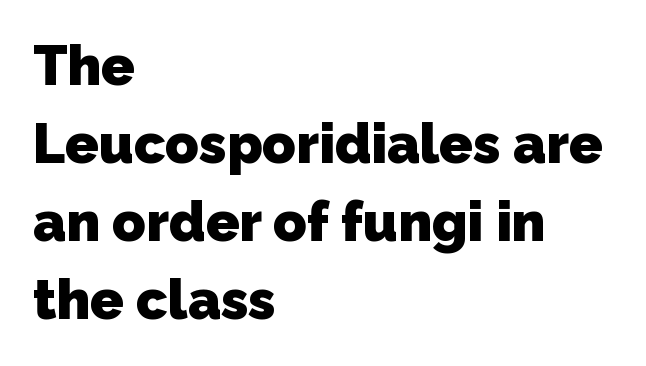
Q: Is the text bold? A: Yes.
Q: Is the typeface a serif or a sans-serif typeface? A: Sans-serif.
Q: Is the text underlined? A: No.
Q: How is the paragraph aligned? A: Left-aligned.
Q: Is the spacing between letters normal or unusually wide? A: Normal.
Q: Is the spacing between lines tight, normal or loose? A: Normal.
Q: Width (condensed, normal, or wide)? A: Normal.
Q: Stroke contrast? A: Low.
Q: x-height? A: Medium.
Q: Monospaced? A: No.
